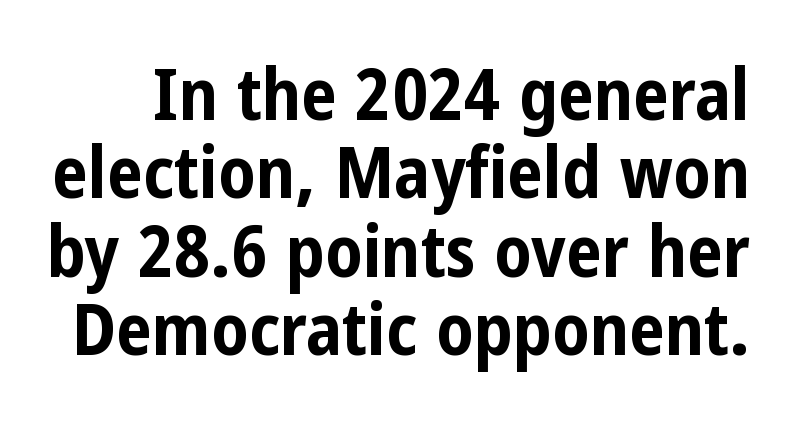
Q: Is the text bold? A: Yes.
Q: Is the text italic (slanted)? A: No, it is upright.
Q: Is the typeface a serif or a sans-serif typeface? A: Sans-serif.
Q: Is the text underlined? A: No.
Q: Is the spacing between letters normal or unusually wide? A: Normal.
Q: Is the spacing between lines tight, normal or loose? A: Tight.
Q: Width (condensed, normal, or wide)? A: Condensed.
Q: Stroke contrast? A: Low.
Q: x-height? A: Medium.
Q: Monospaced? A: No.
